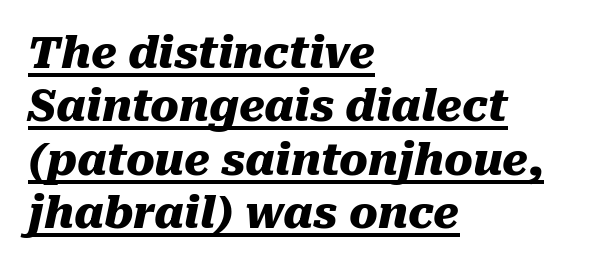
Plenty of ink on the page — the face is bold. The letters advance in unequal steps, a hallmark of proportional type. Default kerning and tracking; the words read as compact shapes. Slanted lettering throughout. Honestly, the underline is the first thing you notice here.
